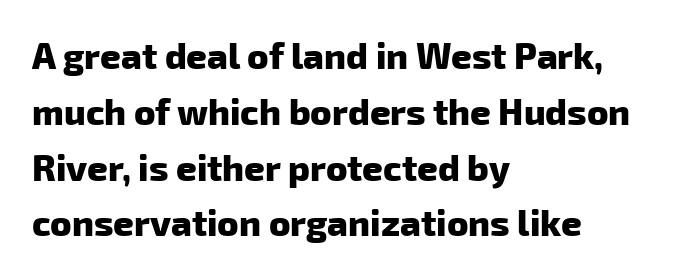
Q: Is the text bold? A: Yes.
Q: Is the typeface a serif or a sans-serif typeface? A: Sans-serif.
Q: Is the text underlined? A: No.
Q: How is the paragraph aligned? A: Left-aligned.
Q: Is the spacing between letters normal or unusually wide? A: Normal.
Q: Is the spacing between lines tight, normal or loose? A: Normal.
Q: Width (condensed, normal, or wide)? A: Normal.
Q: Stroke contrast? A: Low.
Q: x-height? A: Medium.
Q: Monospaced? A: No.
